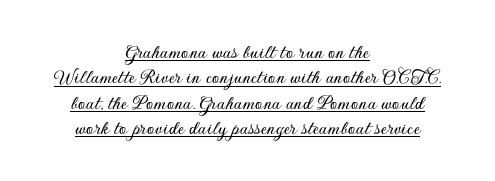
{"underline": "yes", "align": "center", "line_spacing_ratio": 1.21, "letter_spacing": "normal", "letter_spacing_em": 0.0, "glyph_px": 21}
